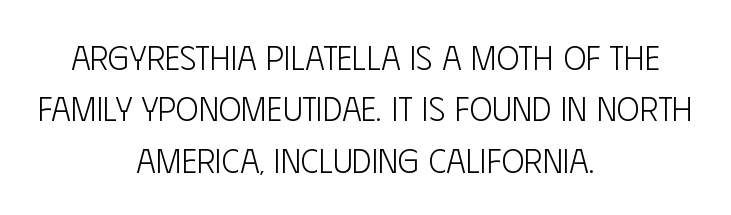
The image shows 34 px light, condensed sans-serif type, upright; set centered, normal line spacing (1.51x), normal letter spacing, not underlined; low stroke contrast and a large x-height.
